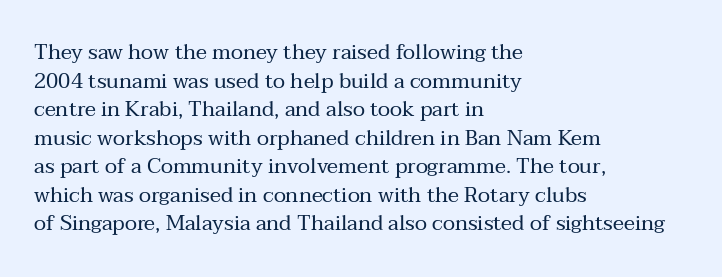
The image shows 21 px text type, upright; set left-aligned, normal line spacing (1.36x), normal letter spacing, not underlined.
